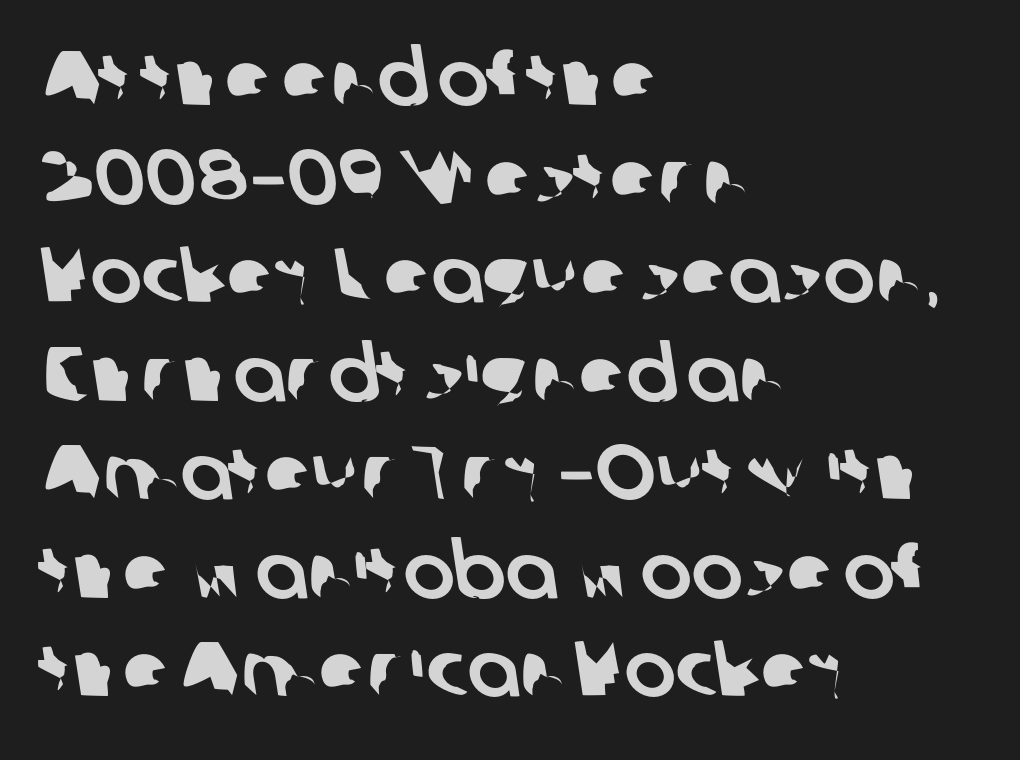
Q: Is the typeface a serif or a sans-serif typeface? A: Sans-serif.
Q: Is the text underlined? A: No.
Q: How is the paragraph aligned? A: Left-aligned.
Q: Is the spacing between letters normal or unusually wide? A: Normal.
Q: Is the spacing between lines tight, normal or loose? A: Normal.
Q: Width (condensed, normal, or wide)? A: Normal.
Q: Stroke contrast? A: Low.
Q: x-height? A: Medium.
Q: Monospaced? A: No.
